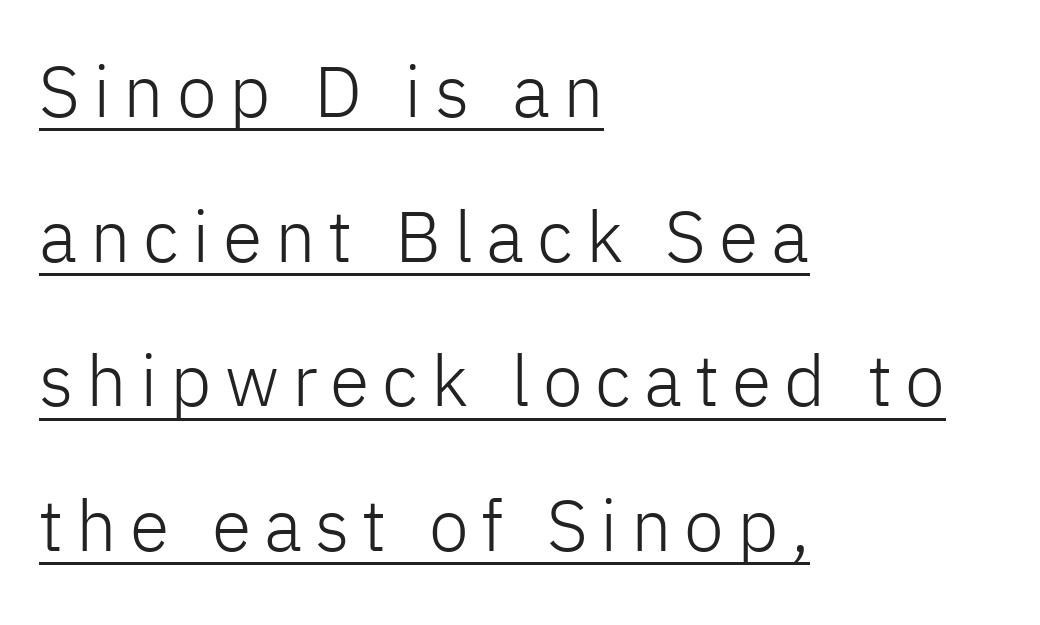
This is sans-serif lettering, the kind often seen on screens and signage. A baseline rule has been typeset under these characters. Spacing verdict: proportional, widths tailored to each character. Loosely led — the rows are spread out. Does the lettering tilt? It doesn't — this is upright. The letterforms sit at book weight or below.
